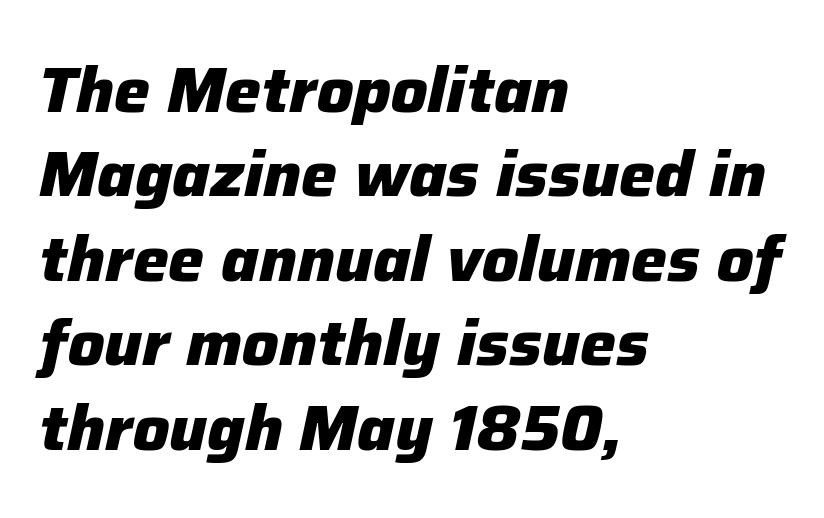
The image shows 64 px heavy type, italic (leaning right); set left-aligned, normal line spacing (1.32x), normal letter spacing, not underlined; low stroke contrast and a medium x-height.
